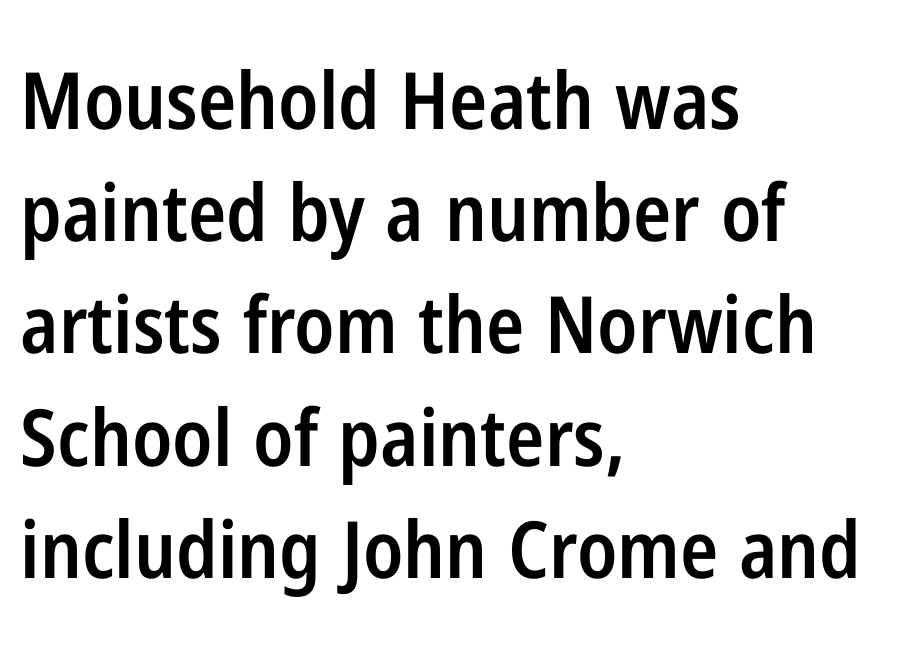
Compared with an ordinary text face, these strokes are moderately heavier — a semibold. A typesetter would label this face a sans. Here the glyphs are tracked normally, forming tight word shapes. The rendering uses natural spacing where letterforms have individual widths. Italic: no, the glyphs are upright roman. Quick note: underline off.
